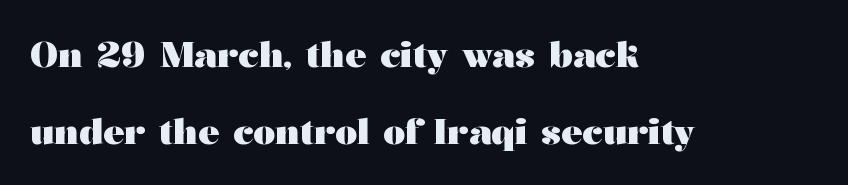
{"serif": "yes", "italic": "no", "bold": "yes", "weight": "heavy", "width": "wide", "stroke_contrast": "medium", "x_height": "medium", "monospaced": "no", "underline": "no", "align": "left", "line_spacing": "loose", "line_spacing_ratio": 2.19, "letter_spacing": "normal", "letter_spacing_em": 0.0, "glyph_px": 35}
